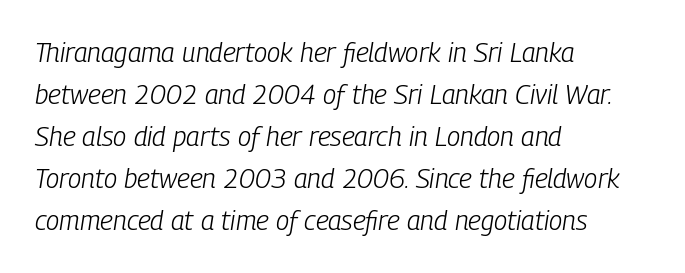
The image shows 27 px text type, italic (leaning right); set left-aligned, normal line spacing (1.56x), normal letter spacing, not underlined.
